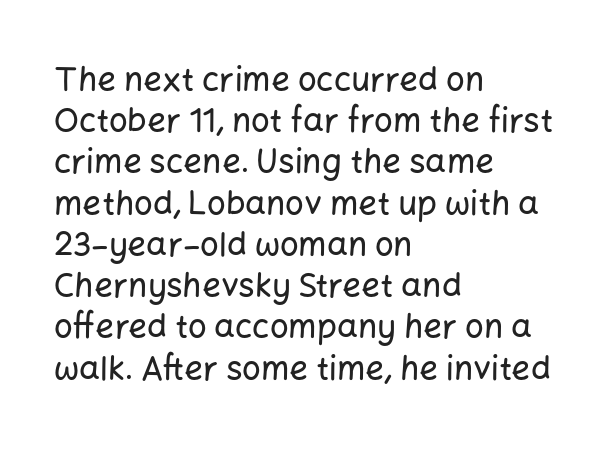
Q: Is the text italic (slanted)? A: No, it is upright.
Q: Is the typeface a serif or a sans-serif typeface? A: Sans-serif.
Q: Is the text underlined? A: No.
Q: How is the paragraph aligned? A: Left-aligned.
Q: Is the spacing between letters normal or unusually wide? A: Normal.
Q: Is the spacing between lines tight, normal or loose? A: Normal.
Q: Width (condensed, normal, or wide)? A: Normal.
Q: Stroke contrast? A: Low.
Q: x-height? A: Medium.
Q: Monospaced? A: No.
